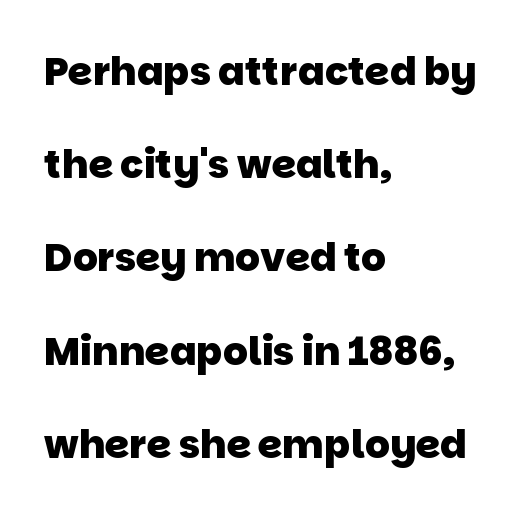
{"serif": "no", "bold": "yes", "weight": "heavy", "width": "normal", "stroke_contrast": "low", "x_height": "large", "monospaced": "no", "underline": "no", "align": "left", "line_spacing": "loose", "line_spacing_ratio": 2.39, "letter_spacing": "normal", "letter_spacing_em": 0.0, "glyph_px": 39}
